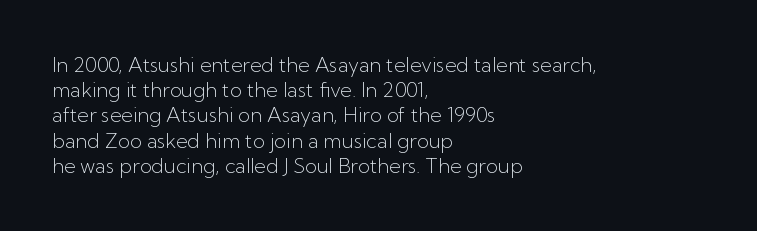
How would I describe the line gaps? Plain and ordinary. Stem width sits at or under what a default text font uses. Posture: straight, roman, zero tilt. Underlining? Definitely not there. How are the letters spaced? Ordinarily, with no added tracking. Alignment: flush left.
